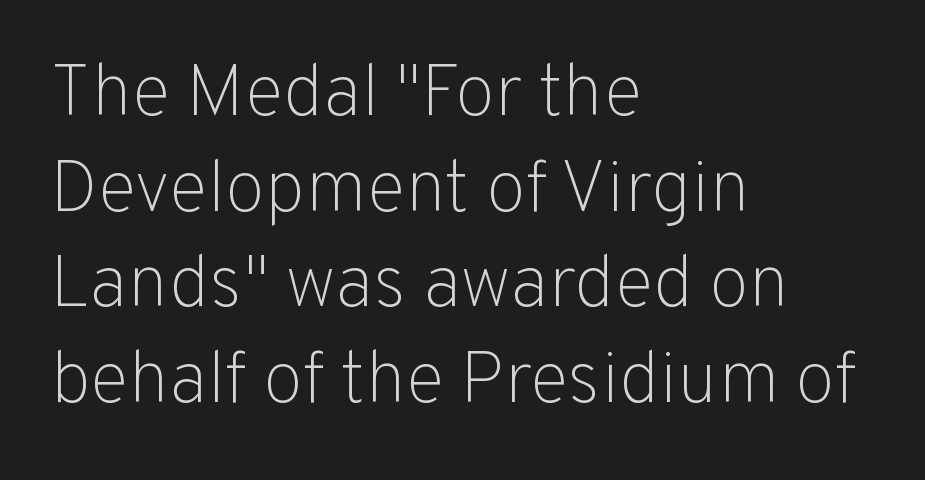
The image shows 73 px light sans-serif type, upright; set left-aligned, normal line spacing (1.31x), normal letter spacing, not underlined; low stroke contrast and a medium x-height.
